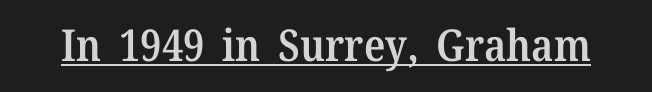
{"serif": "yes", "italic": "no", "bold": "semi", "weight": "semibold", "width": "normal", "stroke_contrast": "medium", "x_height": "medium", "monospaced": "no", "underline": "yes", "letter_spacing": "normal", "letter_spacing_em": 0.0, "glyph_px": 44}
